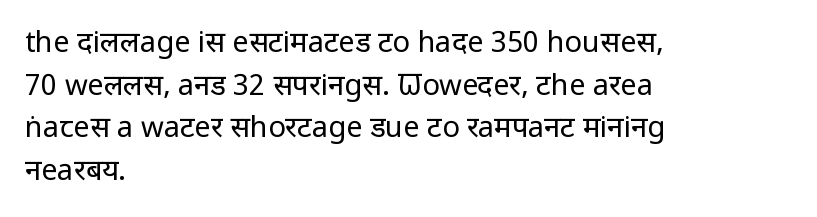
{"serif": "no", "italic": "no", "bold": "no", "weight": "regular", "width": "condensed", "stroke_contrast": "low", "x_height": "large", "monospaced": "no", "underline": "no", "align": "left", "line_spacing": "normal", "line_spacing_ratio": 1.47, "letter_spacing": "normal", "letter_spacing_em": 0.0, "glyph_px": 29}
